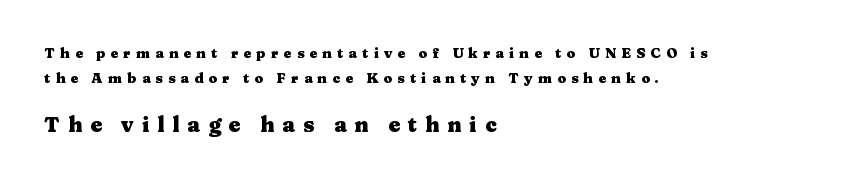
Q: Is the text bold? A: Yes.
Q: Is the text italic (slanted)? A: No, it is upright.
Q: Is the text underlined? A: No.
Q: How is the paragraph aligned? A: Left-aligned.
Q: Is the spacing between letters normal or unusually wide? A: Unusually wide.
Q: Which block of text is set in a larger size, the first (top) or the second (bottom)? A: The second (bottom) one.
